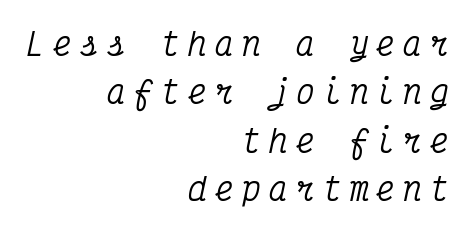
The setting favours the right margin, as signatures and pull-quotes sometimes do. Designer's note — italics engaged. Compared with typical paragraphs, the rows here are spaced about the same. Serifs: yes, visible at the terminals of the letterforms.
